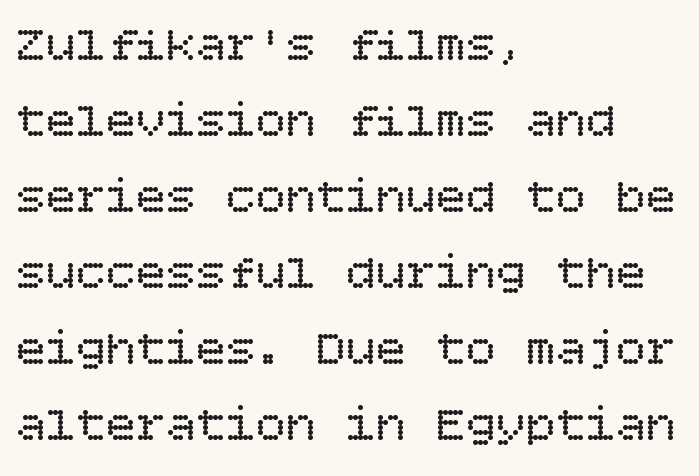
{"italic": "no", "bold": "no", "weight": "regular", "width": "normal", "stroke_contrast": "low", "x_height": "large", "underline": "no", "align": "left", "line_spacing": "normal", "line_spacing_ratio": 1.52, "letter_spacing": "normal", "letter_spacing_em": 0.0, "glyph_px": 50}
